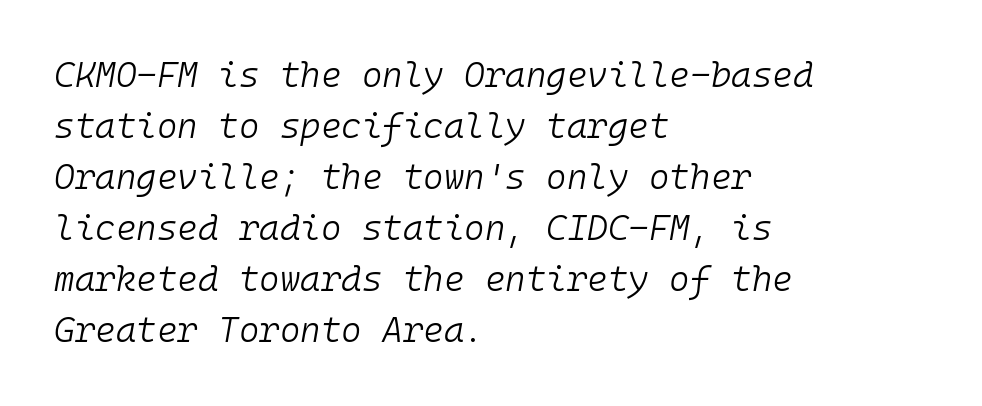
The image shows 35 px light type, italic (leaning right), monospaced; set left-aligned, normal line spacing (1.46x), normal letter spacing, not underlined; low stroke contrast and a medium x-height.
